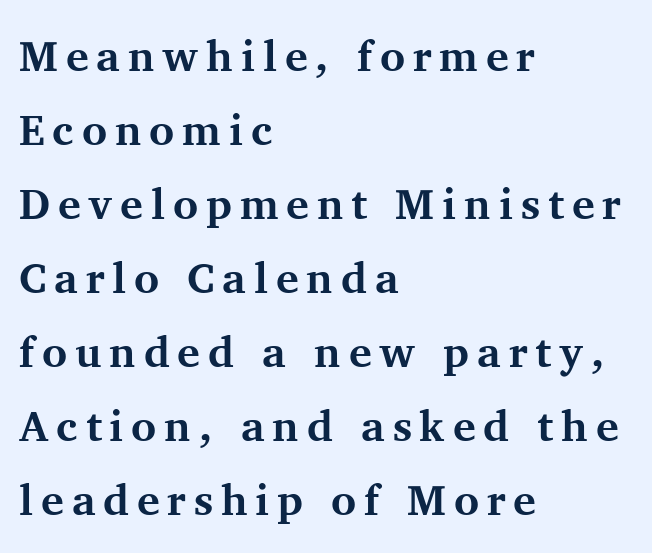
Q: Is the text bold? A: Yes.
Q: Is the text italic (slanted)? A: No, it is upright.
Q: Is the typeface a serif or a sans-serif typeface? A: Serif.
Q: Is the text underlined? A: No.
Q: How is the paragraph aligned? A: Left-aligned.
Q: Width (condensed, normal, or wide)? A: Normal.
Q: Stroke contrast? A: Medium.
Q: x-height? A: Medium.
Q: Monospaced? A: No.
